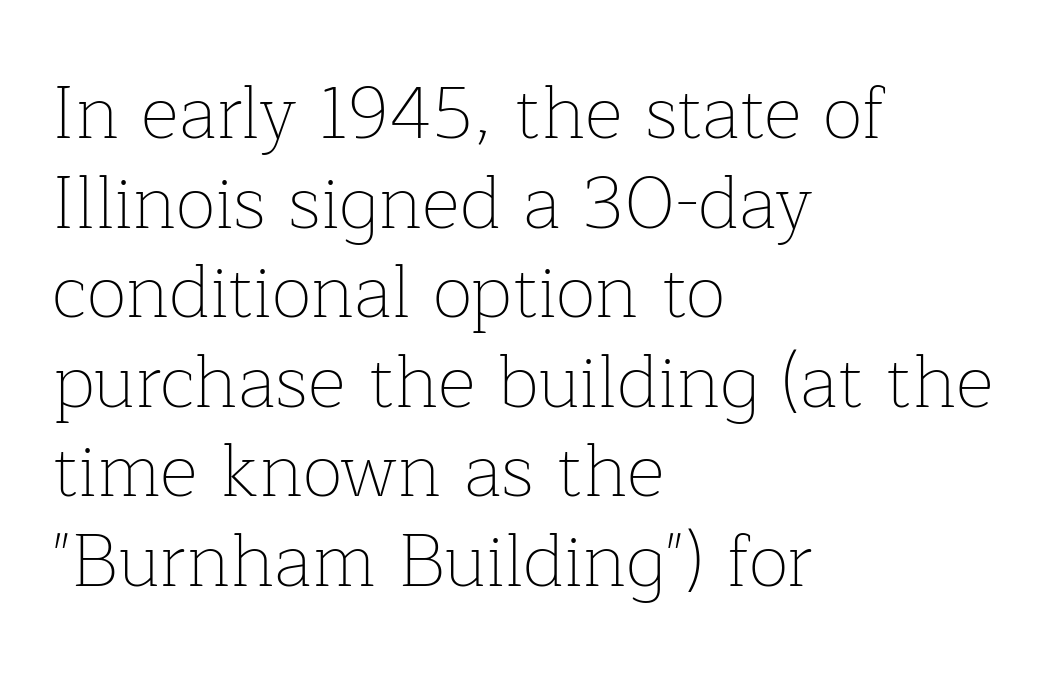
Any mark beneath the type? The region is blank. Observe the serifs anchoring each vertical stroke in this sample. Typeset ragged right — the left edge is the straight one. Summary of weight: not heavy and not bold. Default kerning and tracking; the words read as compact shapes.
